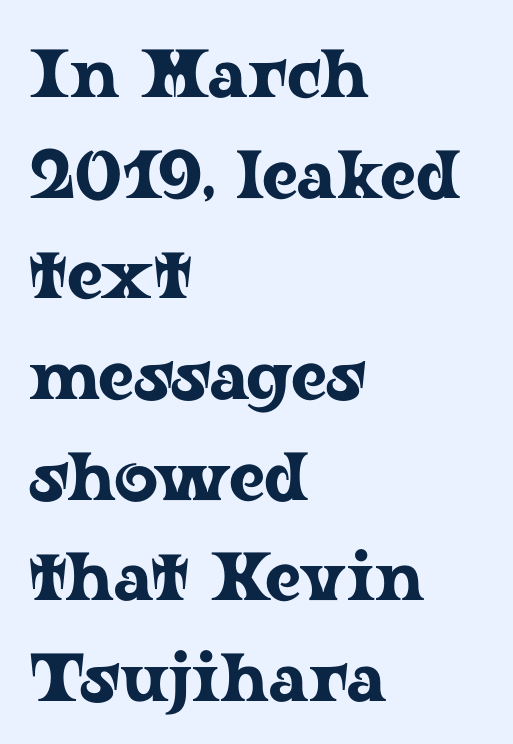
{"serif": "yes", "italic": "no", "width": "wide", "stroke_contrast": "low", "x_height": "medium", "monospaced": "no", "underline": "no", "align": "left", "line_spacing": "normal", "line_spacing_ratio": 1.48, "letter_spacing": "normal", "letter_spacing_em": 0.0, "glyph_px": 68}
